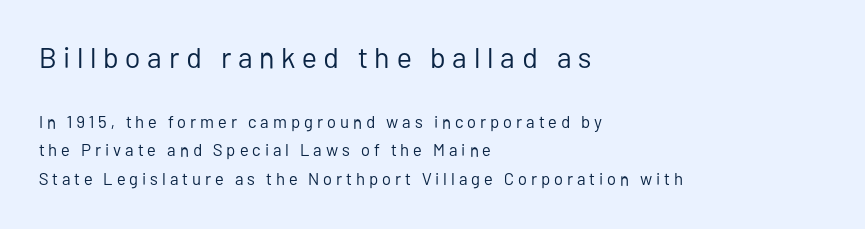
Q: Is the text bold? A: No.
Q: Is the text italic (slanted)? A: No, it is upright.
Q: Is the typeface a serif or a sans-serif typeface? A: Sans-serif.
Q: Is the text underlined? A: No.
Q: How is the paragraph aligned? A: Left-aligned.
Q: Is the spacing between letters normal or unusually wide? A: Unusually wide.
Q: Is the spacing between lines tight, normal or loose? A: Normal.
Q: Which block of text is set in a larger size, the first (top) or the second (bottom)? A: The first (top) one.
Q: Width (condensed, normal, or wide)? A: Normal.
Q: Stroke contrast? A: Low.
Q: x-height? A: Medium.
Q: Monospaced? A: No.
